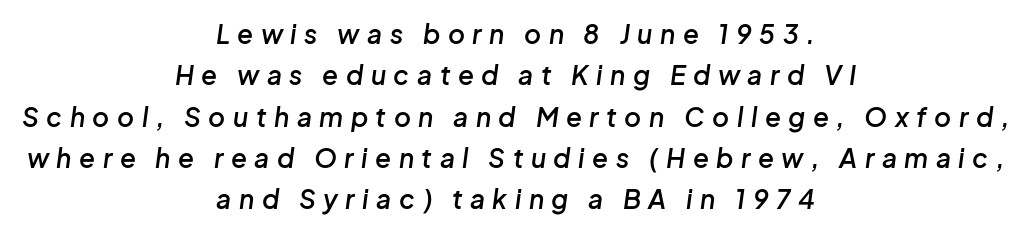
These lines are centered, leaving both edges ragged. Would a proofreader flag this as italicized? Yes. You could only call the tracking loose — the letters float apart. Underline: absent. The rows are spaced the way most documents space them. Notice the strokes are somewhat thickened but not fully heavy: this is a semibold.
